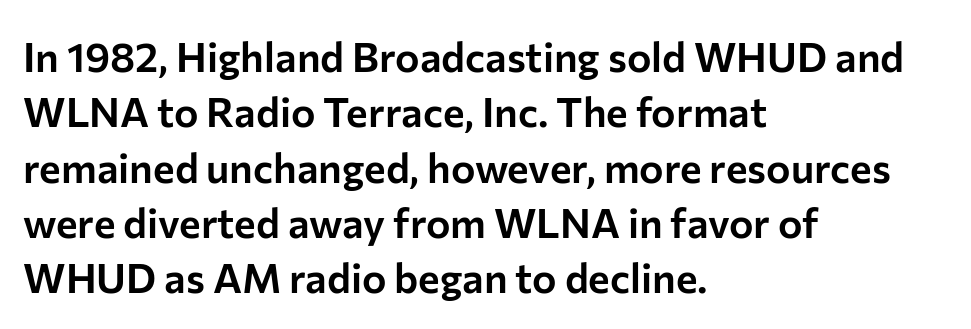
The image shows 41 px sans-serif type, upright; set left-aligned, normal line spacing (1.35x), normal letter spacing, not underlined; low stroke contrast and a medium x-height.
